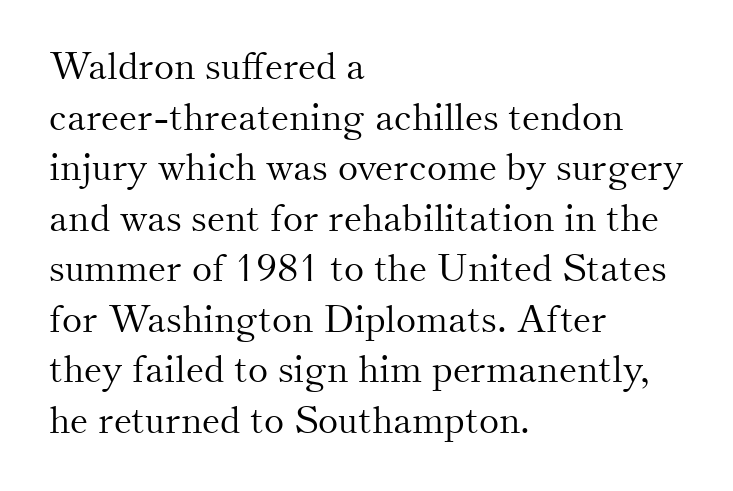
The image shows 38 px light serif type, upright; set left-aligned, normal line spacing (1.33x), normal letter spacing, not underlined; medium stroke contrast and a small x-height.
